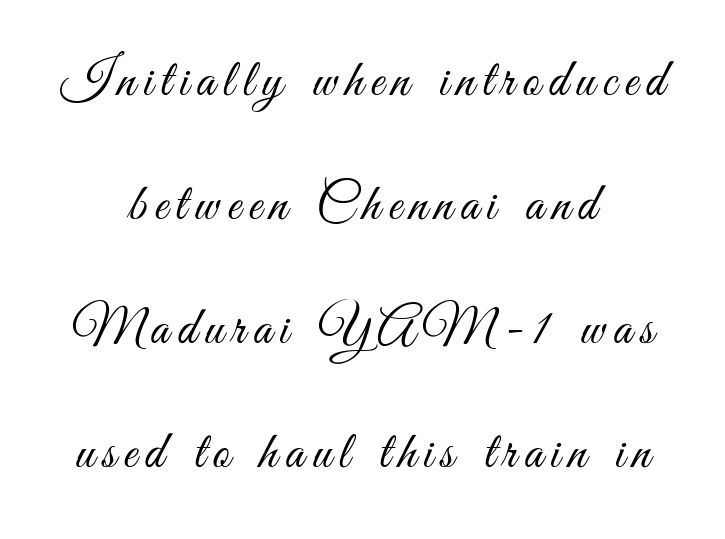
Q: Is the text bold? A: No.
Q: Is the text italic (slanted)? A: Yes.
Q: Is the typeface a serif or a sans-serif typeface? A: Sans-serif.
Q: Is the text underlined? A: No.
Q: How is the paragraph aligned? A: Centered.
Q: Is the spacing between lines tight, normal or loose? A: Loose.
Q: Width (condensed, normal, or wide)? A: Condensed.
Q: Stroke contrast? A: Medium.
Q: x-height? A: Small.
Q: Monospaced? A: No.
